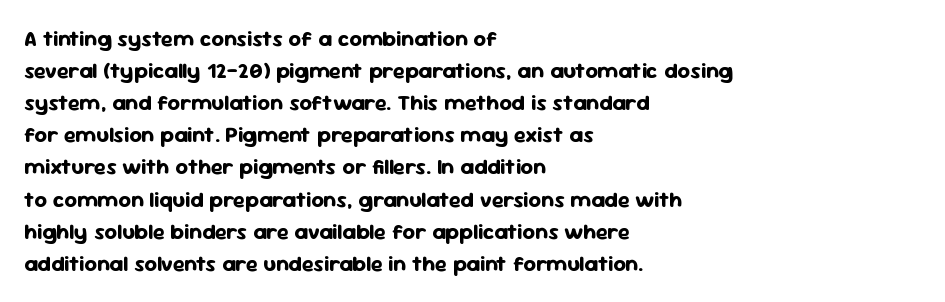
Q: Is the text bold? A: Yes.
Q: Is the text italic (slanted)? A: No, it is upright.
Q: Is the text underlined? A: No.
Q: How is the paragraph aligned? A: Left-aligned.
Q: Is the spacing between letters normal or unusually wide? A: Normal.
Q: Is the spacing between lines tight, normal or loose? A: Normal.
